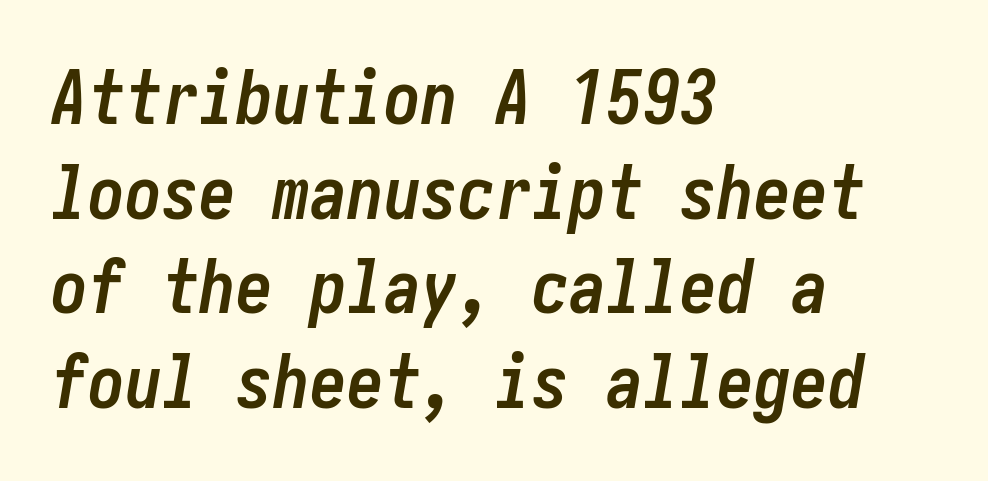
The letters sit at their default tracking, neither squeezed nor spread. Type without underlining. One-word summary of the alignment: left. Does the lettering tilt? It does — this is italic.
